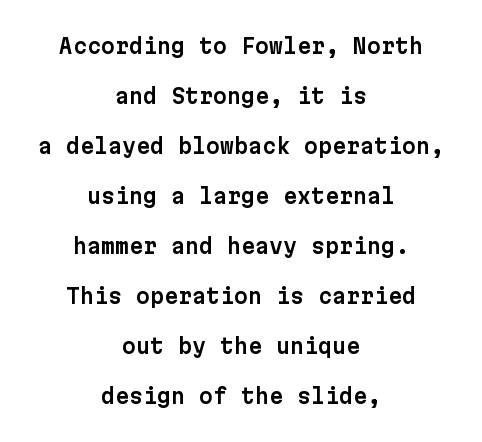
The image shows 20 px text type, upright; set centered, loose line spacing (2.5x), normal letter spacing, not underlined.
